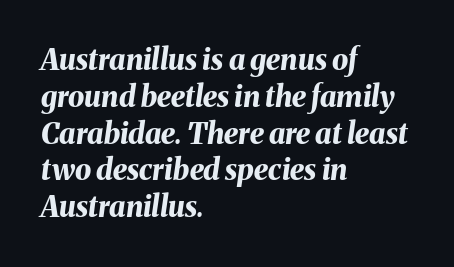
Rule under the text: the space is simply empty. Emphasis by weight is at full strength: bold. Typeset ragged right — the left edge is the straight one. The passage shown has conventional tracking throughout. A typesetter would call this proportional, since set widths differ per character. The face used here has a pronounced slope to its letters.
